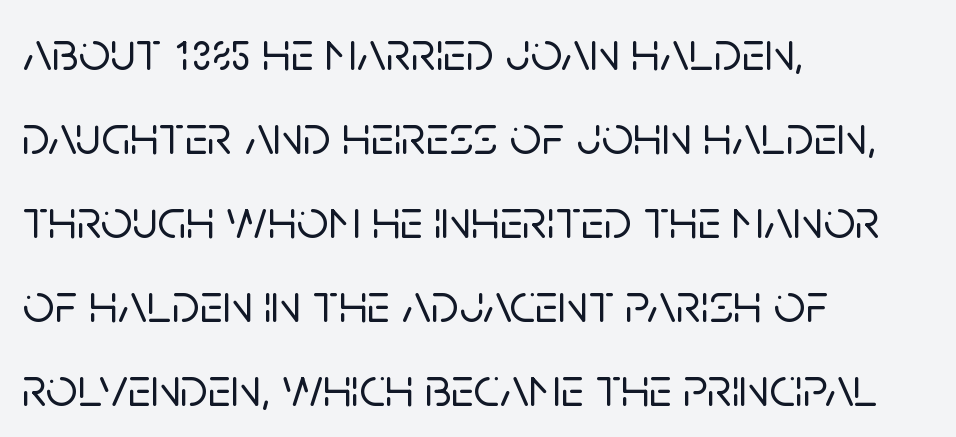
{"serif": "no", "italic": "no", "width": "normal", "stroke_contrast": "low", "x_height": "large", "monospaced": "no", "underline": "no", "align": "left", "line_spacing": "normal", "line_spacing_ratio": 1.5, "letter_spacing": "normal", "letter_spacing_em": 0.0, "glyph_px": 56}
